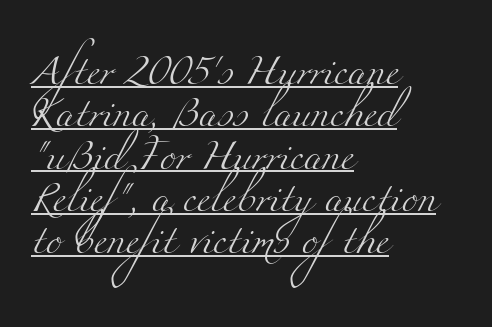
The image shows 30 px light, wide type; set left-aligned, normal line spacing (1.41x), normal letter spacing, underlined; medium stroke contrast and a small x-height.
